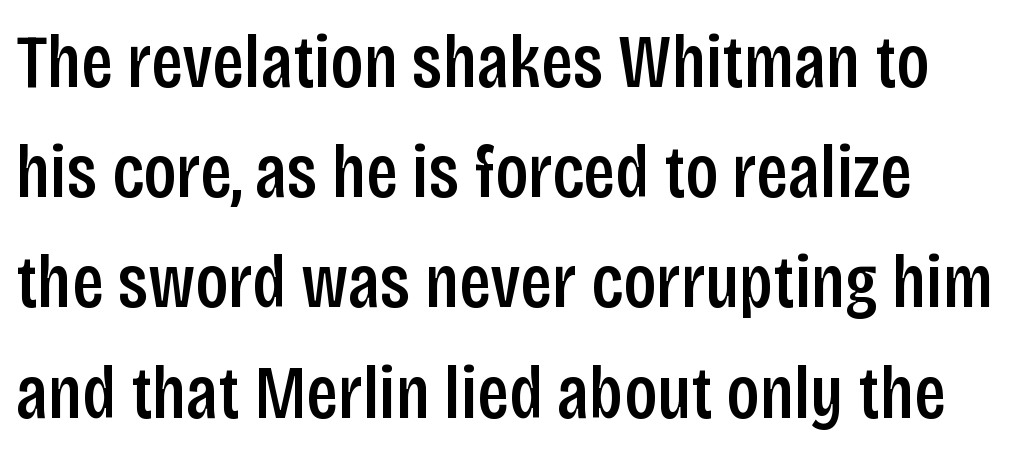
The image shows 76 px semibold, condensed sans-serif type, upright; set normal line spacing (1.45x), normal letter spacing, not underlined; low stroke contrast and a large x-height.
